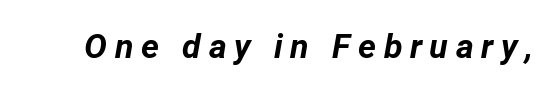
Q: Is the text bold? A: Yes.
Q: Is the text italic (slanted)? A: Yes, it leans right by about 12 degrees.
Q: Is the text underlined? A: No.
Q: Is the spacing between letters normal or unusually wide? A: Unusually wide.
Q: Width (condensed, normal, or wide)? A: Normal.
Q: Stroke contrast? A: Low.
Q: x-height? A: Medium.
Q: Monospaced? A: No.
